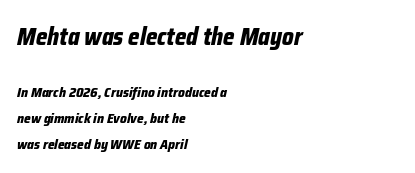
Q: Is the text bold? A: Yes.
Q: Is the text italic (slanted)? A: Yes, it leans right by about 12 degrees.
Q: Is the text underlined? A: No.
Q: How is the paragraph aligned? A: Left-aligned.
Q: Is the spacing between letters normal or unusually wide? A: Normal.
Q: Which block of text is set in a larger size, the first (top) or the second (bottom)? A: The first (top) one.
